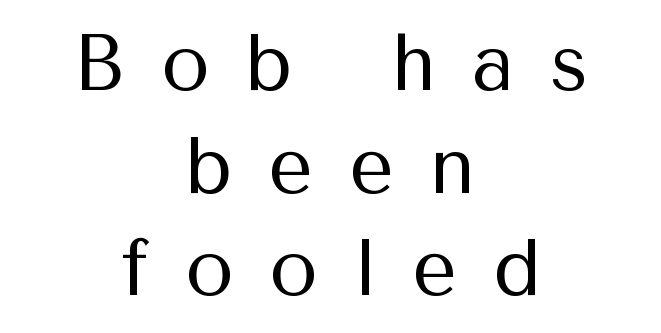
Q: Is the text bold? A: No.
Q: Is the text italic (slanted)? A: No, it is upright.
Q: Is the typeface a serif or a sans-serif typeface? A: Sans-serif.
Q: Is the text underlined? A: No.
Q: How is the paragraph aligned? A: Centered.
Q: Is the spacing between letters normal or unusually wide? A: Unusually wide.
Q: Is the spacing between lines tight, normal or loose? A: Normal.
Q: Width (condensed, normal, or wide)? A: Normal.
Q: Stroke contrast? A: Medium.
Q: x-height? A: Medium.
Q: Monospaced? A: No.
